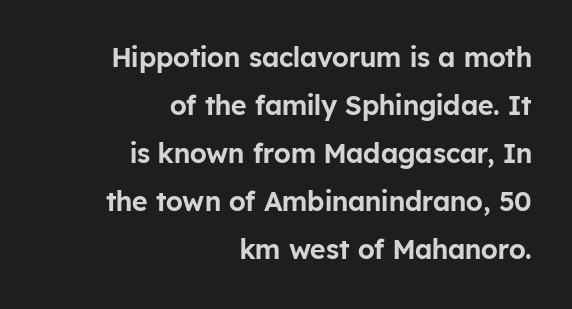
Nobody touched the tracking dial on this one. The rendering anchors every line to the right-hand side. Decoration check: the copy has no underline. Italic? Not at all — the glyphs are vertical.
